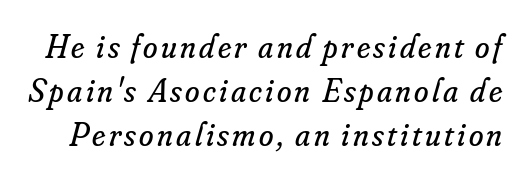
Only glyphs here, with clear space below each row. Honestly, the row spacing looks completely unremarkable. If you drew a line through each stem, it would be angled. Do the characters align in a grid? No, the font is proportional. Stems and bowls with no extra thickness — not bold.
